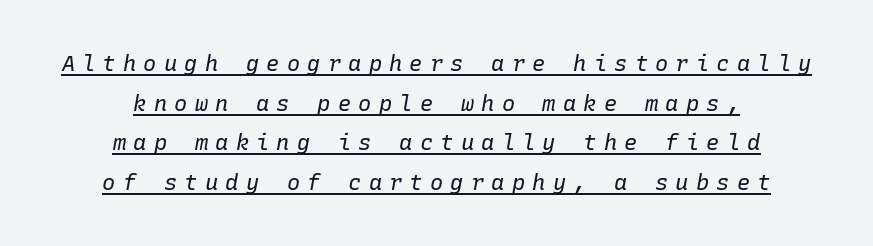
The image shows 22 px text type, italic (leaning right); set centered, line spacing 1.8x, unusually wide letter spacing (+0.33 em), underlined.
